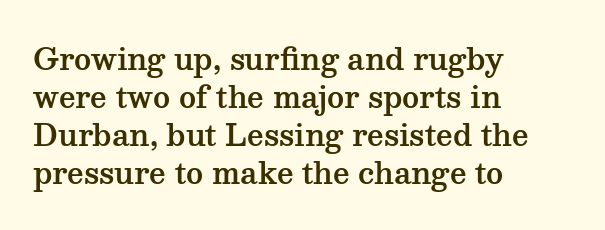
If you drew a line through each stem, it would be perfectly vertical. Typographically, this falls in the serif category. This sample uses plain, unmodified letter spacing. Whoever set this chose a conventional vertical rhythm. The rendering uses natural spacing where letterforms have individual widths.
